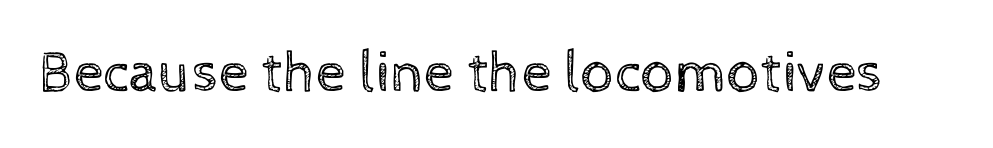
Q: Is the text bold? A: No.
Q: Is the text italic (slanted)? A: No, it is upright.
Q: Is the text underlined? A: No.
Q: Is the spacing between letters normal or unusually wide? A: Normal.
Q: Width (condensed, normal, or wide)? A: Normal.
Q: x-height? A: Medium.
Q: Monospaced? A: No.
